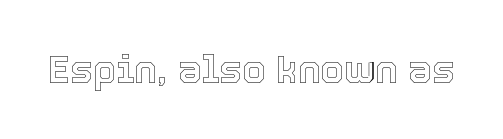
{"italic": "no", "width": "normal", "x_height": "medium", "monospaced": "no", "underline": "no", "letter_spacing": "normal", "letter_spacing_em": 0.0, "glyph_px": 38}
